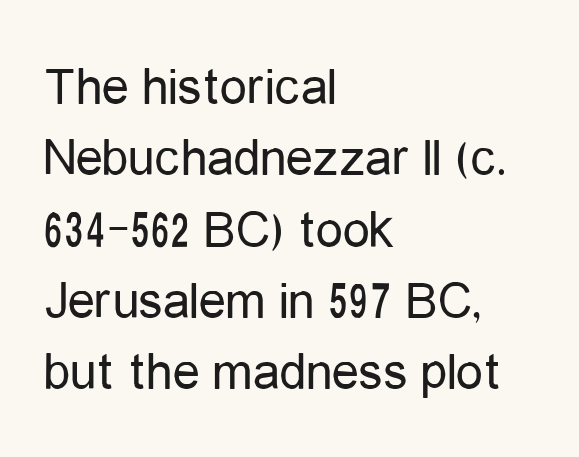
The image shows 54 px regular-weight, condensed sans-serif type, upright; set left-aligned, normal line spacing (1.32x), normal letter spacing, not underlined; low stroke contrast and a medium x-height.
